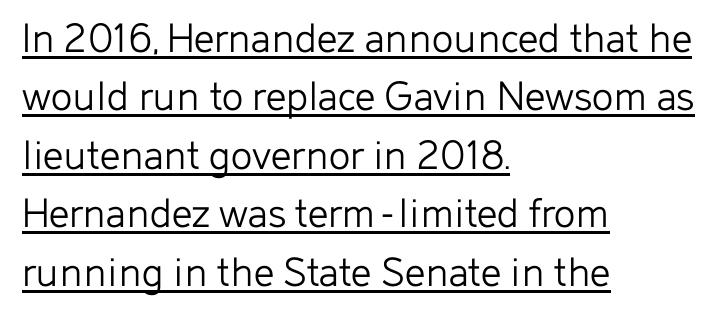
{"serif": "no", "italic": "no", "bold": "no", "weight": "light", "width": "normal", "stroke_contrast": "low", "x_height": "medium", "monospaced": "no", "underline": "yes", "align": "left", "line_spacing": "normal", "line_spacing_ratio": 1.3, "letter_spacing": "normal", "letter_spacing_em": 0.0, "glyph_px": 45}
